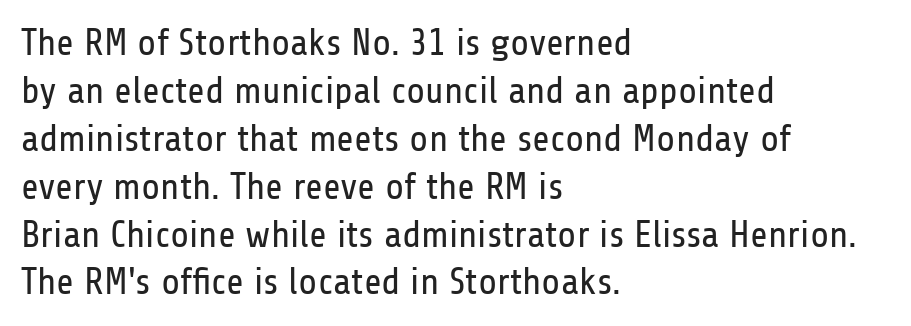
Serifs: no, the terminals of the letterforms are clean. Casual observation: everything's shoved over to the left. Observe the ordinary spacing: letters are neighbours, not strangers. Only glyphs here, with clear space below each row. Is the type heavy? It reads as light-to-regular instead.
